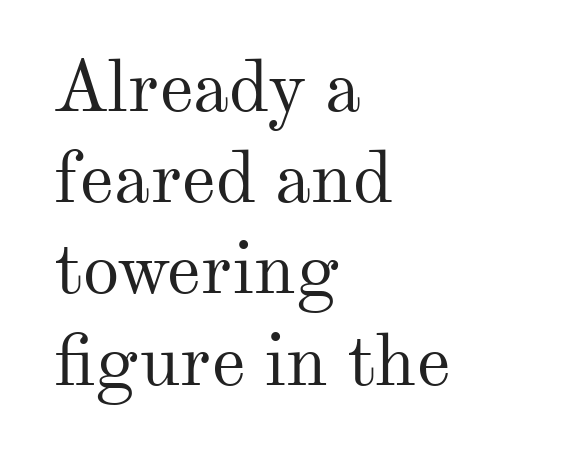
Q: Is the text bold? A: No.
Q: Is the text italic (slanted)? A: No, it is upright.
Q: Is the typeface a serif or a sans-serif typeface? A: Serif.
Q: Is the text underlined? A: No.
Q: How is the paragraph aligned? A: Left-aligned.
Q: Is the spacing between letters normal or unusually wide? A: Normal.
Q: Is the spacing between lines tight, normal or loose? A: Normal.
Q: Width (condensed, normal, or wide)? A: Normal.
Q: Stroke contrast? A: Medium.
Q: x-height? A: Small.
Q: Monospaced? A: No.
